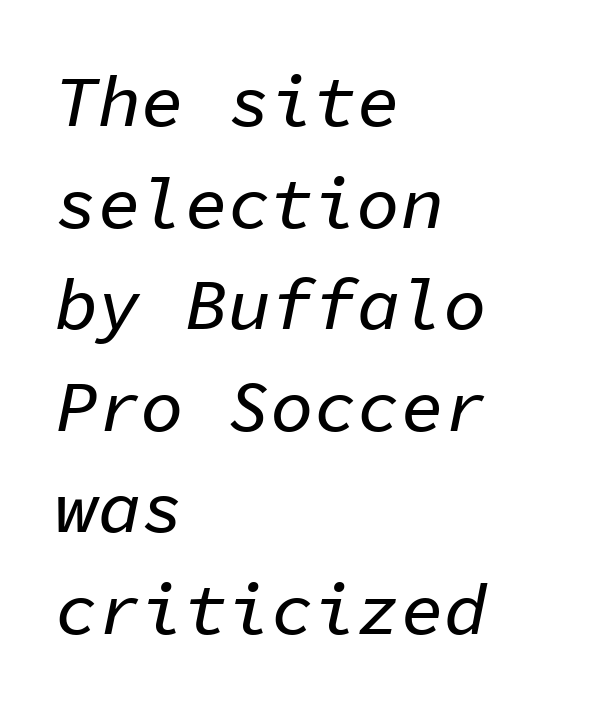
The image shows 72 px text type, italic (leaning right), monospaced; set left-aligned, normal line spacing (1.41x), normal letter spacing, not underlined; low stroke contrast and a medium x-height.
